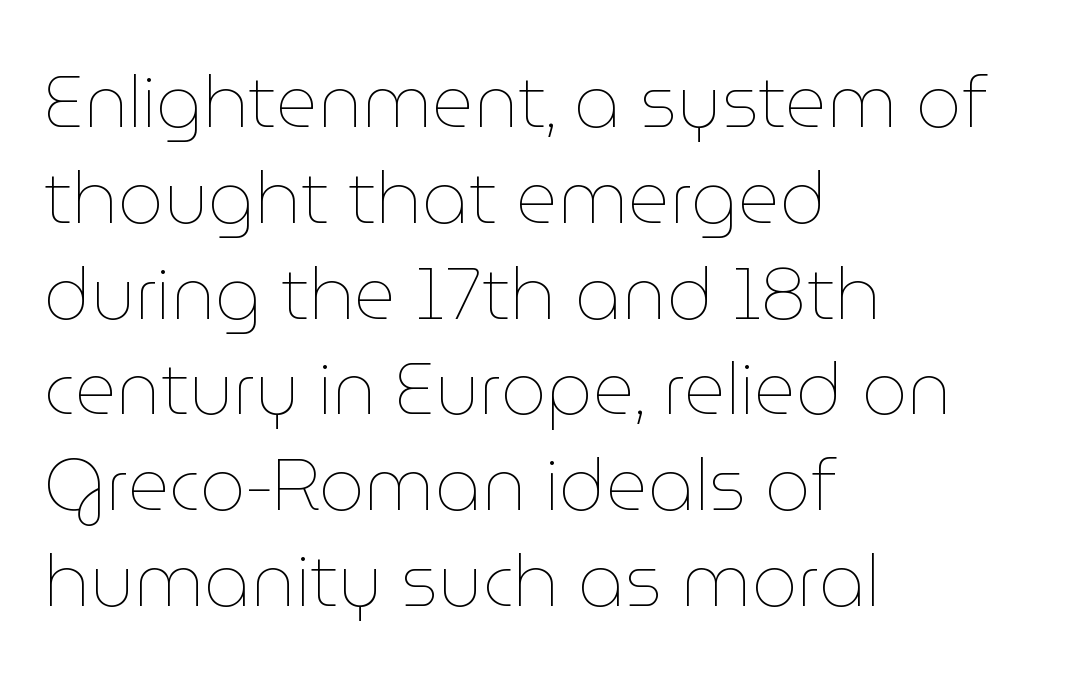
Ordinary non-slanted type is in use. The face used here is proportionally spaced, like ordinary book or web type. No chunkiness to these letters — they're not bold. The tracking reads as untouched default to a designer's eye.
